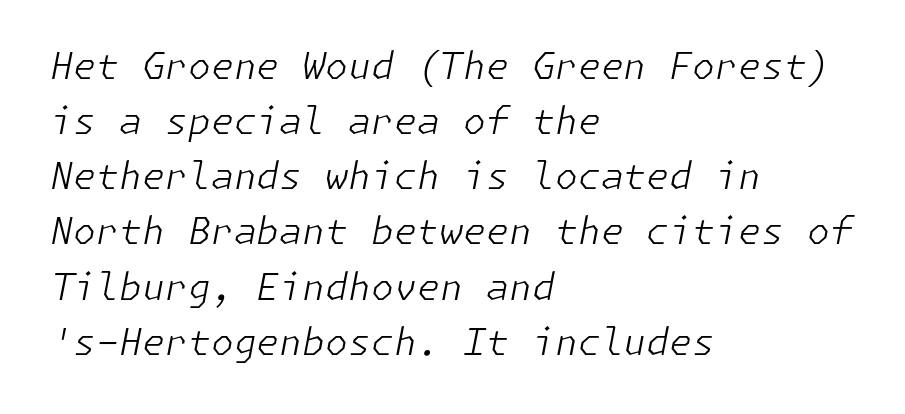
{"italic": "yes", "lean": "right", "slant_degrees": 11, "bold": "no", "weight": "light", "width": "normal", "stroke_contrast": "low", "x_height": "medium", "underline": "no", "align": "left", "line_spacing": "normal", "line_spacing_ratio": 1.49, "letter_spacing": "normal", "letter_spacing_em": 0.0, "glyph_px": 37}
